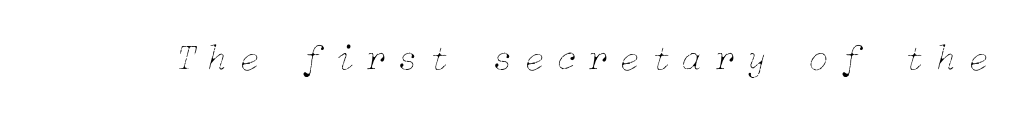
The image shows 37 px thin type, italic (leaning right); set unusually wide letter spacing (+0.31 em), not underlined; low stroke contrast and a medium x-height.
